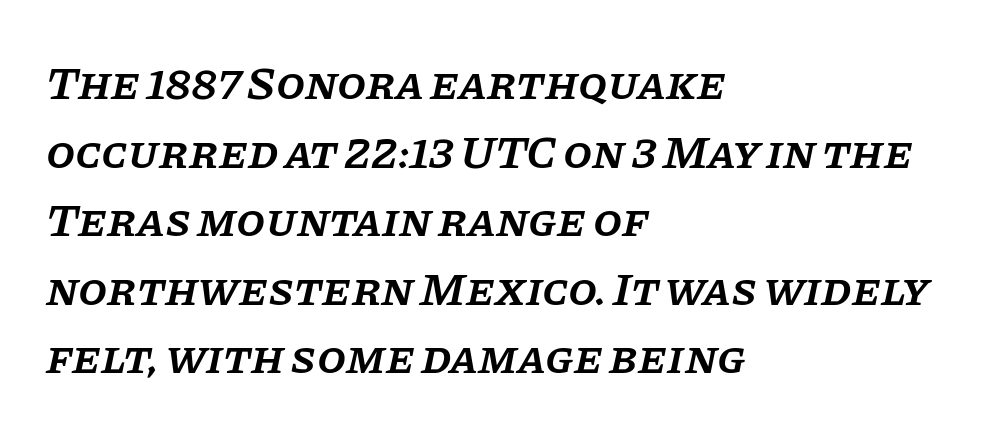
A student would call this left alignment; a typographer would say flush left, rag right. These lines were composed using italics. The rows are spaced the way most documents space them. A typesetter would call this proportional, since set widths differ per character. How are the letters spaced? Ordinarily, with no added tracking.
